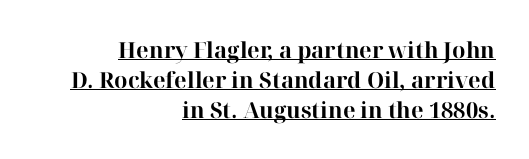
The image shows 22 px bold type, upright; set right-aligned, normal line spacing (1.36x), normal letter spacing, underlined.
